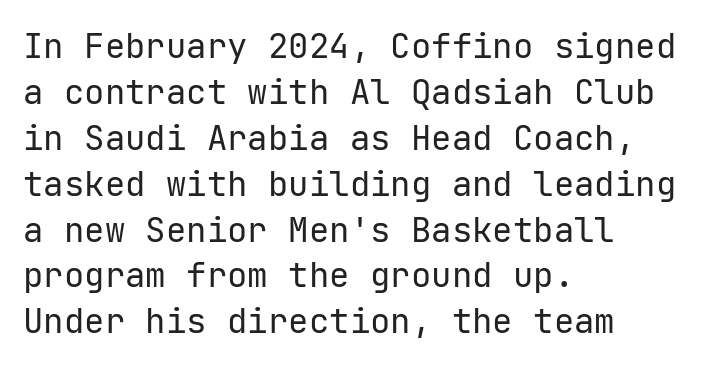
Q: Is the text bold? A: No.
Q: Is the text italic (slanted)? A: No, it is upright.
Q: Is the typeface a serif or a sans-serif typeface? A: Sans-serif.
Q: Is the text underlined? A: No.
Q: How is the paragraph aligned? A: Left-aligned.
Q: Is the spacing between letters normal or unusually wide? A: Normal.
Q: Is the spacing between lines tight, normal or loose? A: Normal.
Q: Width (condensed, normal, or wide)? A: Normal.
Q: Stroke contrast? A: Low.
Q: x-height? A: Medium.
